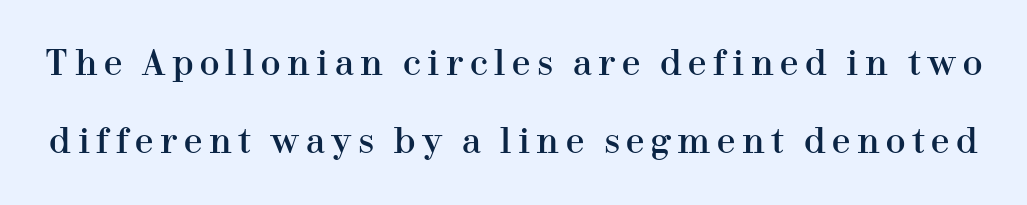
Q: Is the text italic (slanted)? A: No, it is upright.
Q: Is the typeface a serif or a sans-serif typeface? A: Serif.
Q: Is the text underlined? A: No.
Q: Is the spacing between letters normal or unusually wide? A: Unusually wide.
Q: Is the spacing between lines tight, normal or loose? A: Loose.
Q: Width (condensed, normal, or wide)? A: Normal.
Q: Stroke contrast? A: High.
Q: x-height? A: Medium.
Q: Monospaced? A: No.
